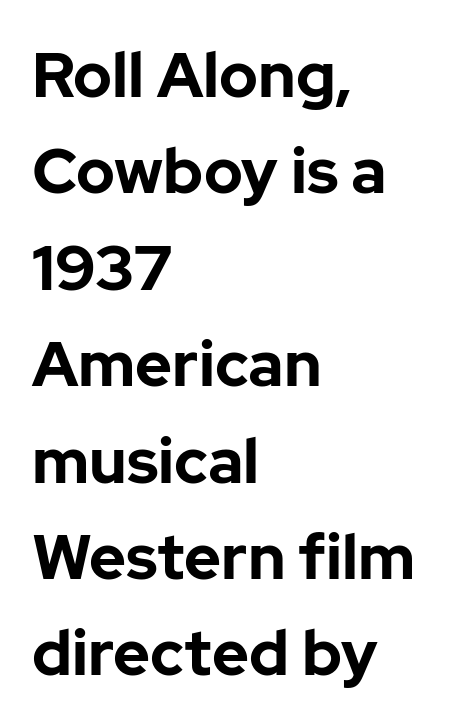
Q: Is the text bold? A: Yes.
Q: Is the text italic (slanted)? A: No, it is upright.
Q: Is the typeface a serif or a sans-serif typeface? A: Sans-serif.
Q: Is the text underlined? A: No.
Q: How is the paragraph aligned? A: Left-aligned.
Q: Is the spacing between letters normal or unusually wide? A: Normal.
Q: Is the spacing between lines tight, normal or loose? A: Normal.
Q: Width (condensed, normal, or wide)? A: Normal.
Q: Stroke contrast? A: Low.
Q: x-height? A: Medium.
Q: Monospaced? A: No.
